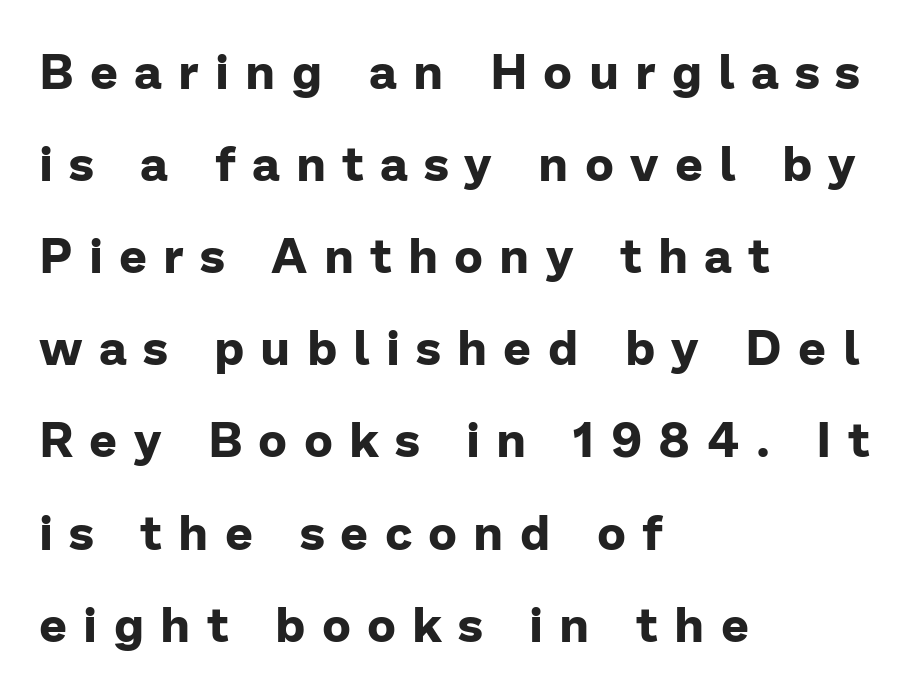
You could not count columns in this text — the font is proportionally spaced. Lines of text with bare space underneath. The rendering shows plain stroke endings on the letterforms — a sans-serif design. Quick note: not italic, upright. The typesetting leans heavy: a genuine bold. A student would call this left alignment; a typographer would say flush left, rag right.
